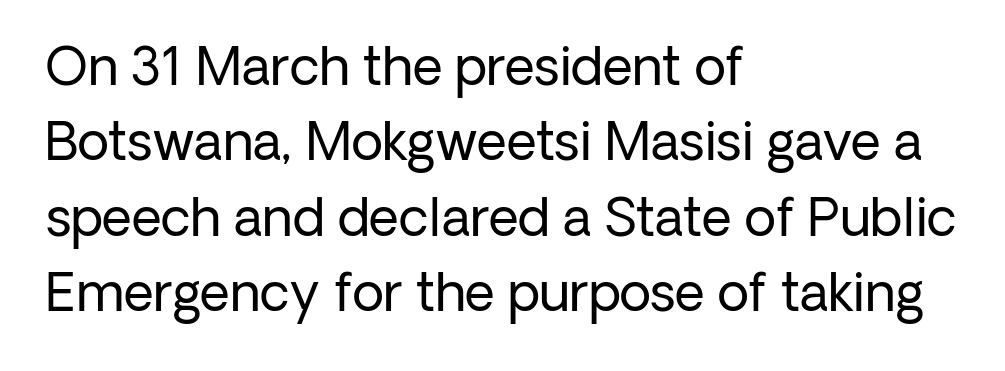
{"serif": "no", "italic": "no", "bold": "no", "weight": "regular", "width": "normal", "stroke_contrast": "low", "x_height": "medium", "monospaced": "no", "underline": "no", "align": "left", "line_spacing": "normal", "line_spacing_ratio": 1.45, "letter_spacing": "normal", "letter_spacing_em": 0.0, "glyph_px": 52}
